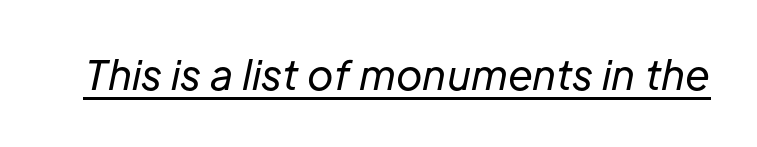
{"italic": "yes", "lean": "right", "slant_degrees": 12, "bold": "no", "weight": "regular", "width": "normal", "stroke_contrast": "low", "x_height": "medium", "monospaced": "no", "underline": "yes", "letter_spacing": "normal", "letter_spacing_em": 0.0, "glyph_px": 40}
